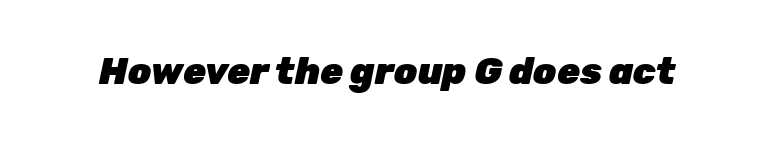
{"italic": "yes", "lean": "right", "slant_degrees": 12, "bold": "yes", "weight": "heavy", "width": "normal", "stroke_contrast": "low", "x_height": "medium", "monospaced": "no", "underline": "no", "letter_spacing": "normal", "letter_spacing_em": 0.0, "glyph_px": 37}
